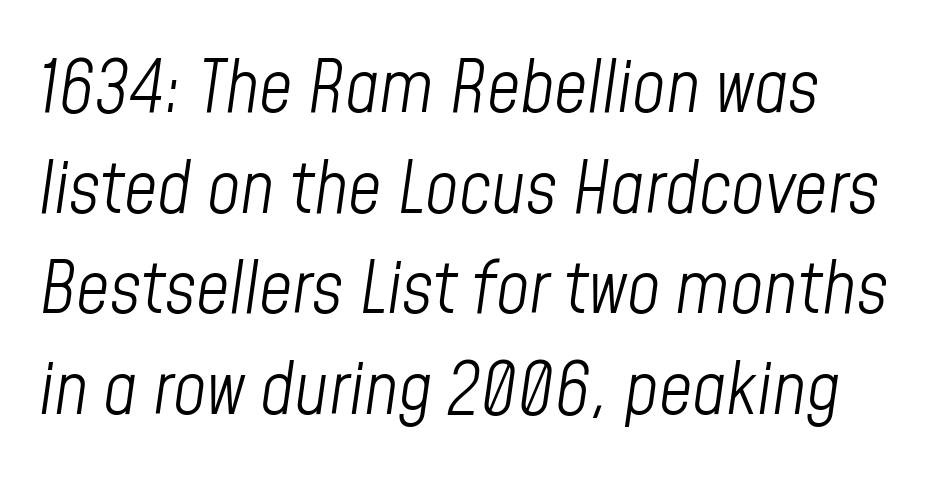
{"italic": "yes", "lean": "right", "slant_degrees": 8, "bold": "no", "weight": "light", "width": "condensed", "stroke_contrast": "low", "x_height": "medium", "monospaced": "no", "underline": "no", "line_spacing": "normal", "line_spacing_ratio": 1.38, "letter_spacing": "normal", "letter_spacing_em": 0.0, "glyph_px": 73}
